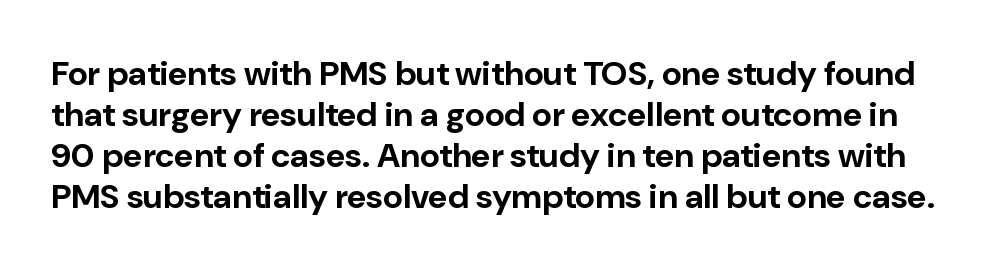
Q: Is the text bold? A: Yes.
Q: Is the text italic (slanted)? A: No, it is upright.
Q: Is the typeface a serif or a sans-serif typeface? A: Sans-serif.
Q: Is the text underlined? A: No.
Q: Is the spacing between letters normal or unusually wide? A: Normal.
Q: Width (condensed, normal, or wide)? A: Normal.
Q: Stroke contrast? A: Low.
Q: x-height? A: Medium.
Q: Monospaced? A: No.
